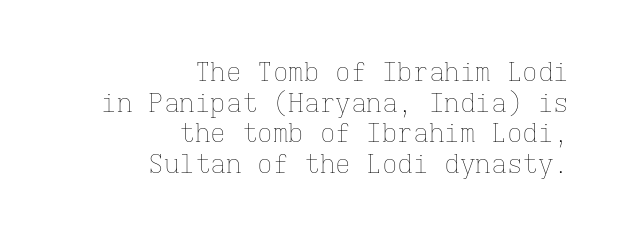
{"italic": "no", "bold": "no", "underline": "no", "align": "right", "line_spacing_ratio": 1.18, "letter_spacing": "normal", "letter_spacing_em": 0.0, "glyph_px": 26}
